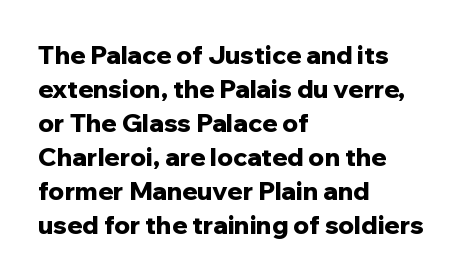
Q: Is the text bold? A: Yes.
Q: Is the text italic (slanted)? A: No, it is upright.
Q: Is the text underlined? A: No.
Q: How is the paragraph aligned? A: Left-aligned.
Q: Is the spacing between letters normal or unusually wide? A: Normal.
Q: Is the spacing between lines tight, normal or loose? A: Normal.
